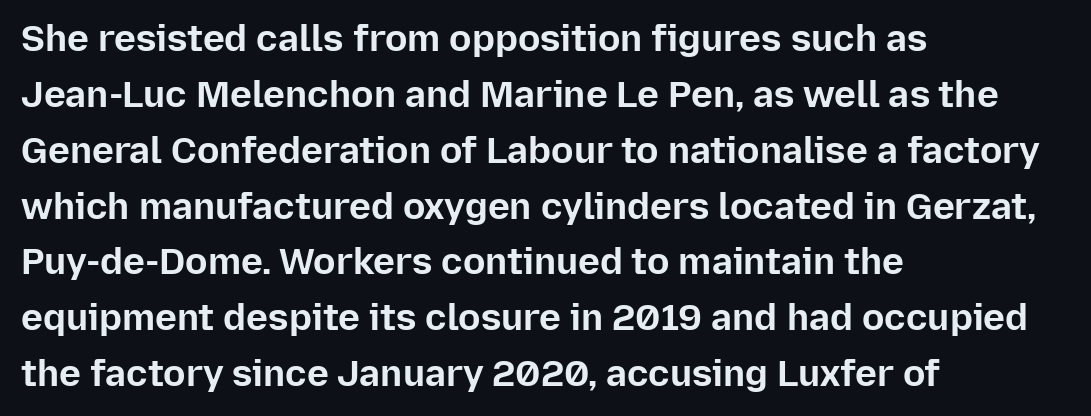
Q: Is the text bold? A: Yes.
Q: Is the text italic (slanted)? A: No, it is upright.
Q: Is the typeface a serif or a sans-serif typeface? A: Sans-serif.
Q: Is the text underlined? A: No.
Q: How is the paragraph aligned? A: Left-aligned.
Q: Is the spacing between letters normal or unusually wide? A: Normal.
Q: Is the spacing between lines tight, normal or loose? A: Normal.
Q: Width (condensed, normal, or wide)? A: Normal.
Q: Stroke contrast? A: Low.
Q: x-height? A: Medium.
Q: Monospaced? A: No.
